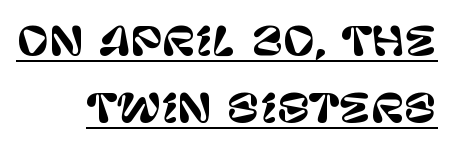
Q: Is the text italic (slanted)? A: Yes.
Q: Is the typeface a serif or a sans-serif typeface? A: Sans-serif.
Q: Is the text underlined? A: Yes.
Q: How is the paragraph aligned? A: Right-aligned.
Q: Is the spacing between letters normal or unusually wide? A: Normal.
Q: Width (condensed, normal, or wide)? A: Normal.
Q: Stroke contrast? A: Low.
Q: x-height? A: Large.
Q: Monospaced? A: No.
